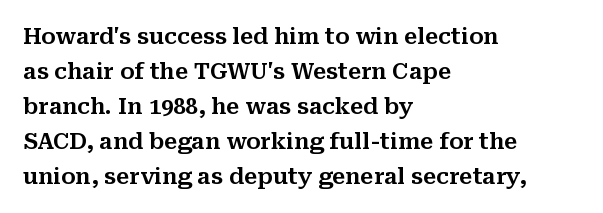
The vertical gap from one line to the next is medium. In terms of posture, this sample is upright. The ragged edge is on the right, which tells us the setting is flush left. Look at the tracking — it's just the regular setting, nothing added. Only glyphs here, with clear space below each row.
